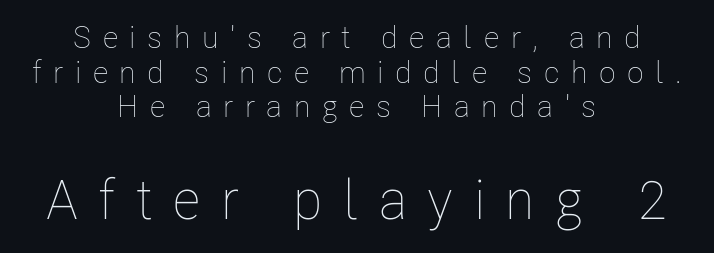
{"italic": "no", "bold": "no", "weight": "thin", "width": "condensed", "stroke_contrast": "low", "x_height": "medium", "monospaced": "no", "underline": "no", "align": "center", "line_spacing": "tight", "line_spacing_ratio": 1.12, "letter_spacing": "wide", "letter_spacing_em": 0.37, "larger_block": "second", "size_ratio": 1.77, "glyph_px": 55}
